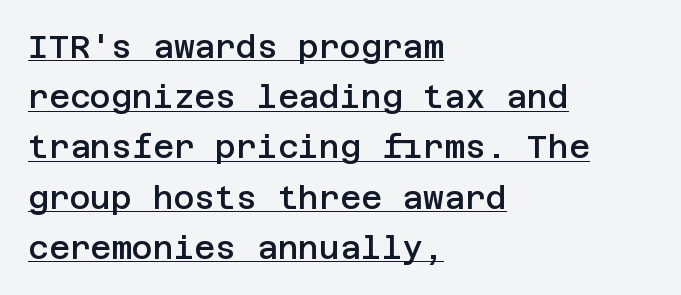
{"serif": "no", "italic": "no", "bold": "semi", "weight": "semibold", "width": "normal", "stroke_contrast": "low", "x_height": "large", "underline": "yes", "align": "left", "line_spacing": "normal", "line_spacing_ratio": 1.57, "letter_spacing": "normal", "letter_spacing_em": 0.0, "glyph_px": 32}
